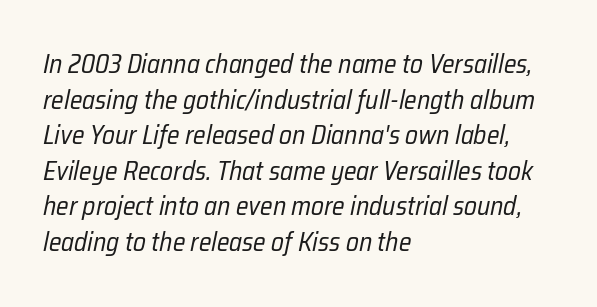
{"italic": "yes", "lean": "right", "slant_degrees": 12, "bold": "no", "underline": "no", "align": "left", "line_spacing": "normal", "line_spacing_ratio": 1.37, "letter_spacing": "normal", "letter_spacing_em": 0.0, "glyph_px": 26}
